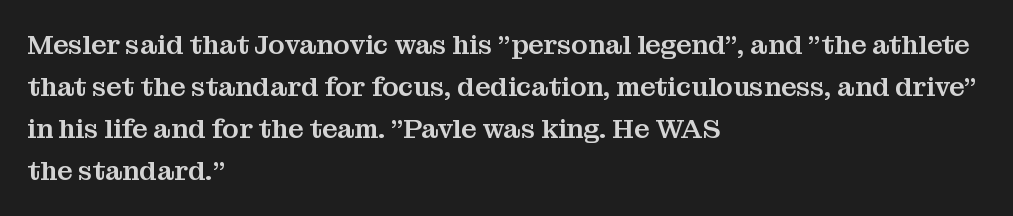
Decoration check: the copy has no underline. You can tell it's not italic because the verticals are truly vertical. Is the letter spacing exaggerated? No — it looks like the ordinary default. A classic flush-left, rag-right setting is used for this passage. Baseline-to-baseline distance is the conventional proportion of letter height.
